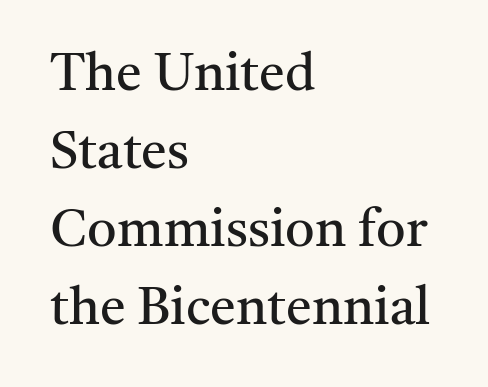
Is there any slant? The stems are plumb. The glyphs are unaccompanied by any horizontal stroke below them. One glance says typical: line gaps are just what's usual. No chunkiness to these letters — they're not bold. Note the varied advance widths — an 'i' is clearly narrower than an 'm'.
